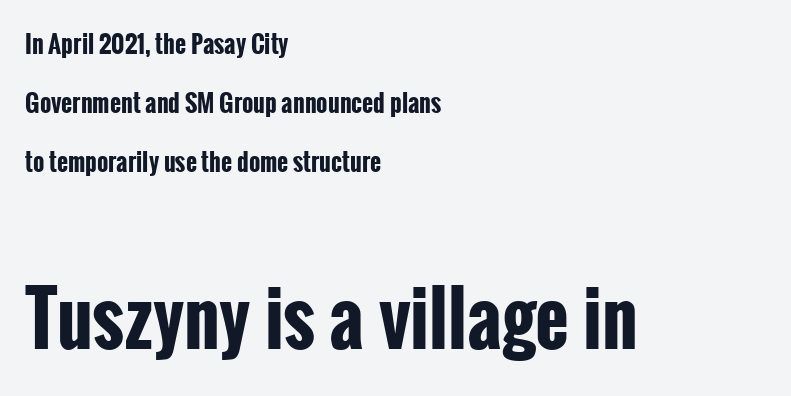
Q: Is the text bold? A: Yes.
Q: Is the text italic (slanted)? A: No, it is upright.
Q: Is the typeface a serif or a sans-serif typeface? A: Sans-serif.
Q: Is the text underlined? A: No.
Q: How is the paragraph aligned? A: Left-aligned.
Q: Is the spacing between letters normal or unusually wide? A: Normal.
Q: Is the spacing between lines tight, normal or loose? A: Loose.
Q: Which block of text is set in a larger size, the first (top) or the second (bottom)? A: The second (bottom) one.
Q: Width (condensed, normal, or wide)? A: Condensed.
Q: Stroke contrast? A: Low.
Q: x-height? A: Medium.
Q: Monospaced? A: No.
